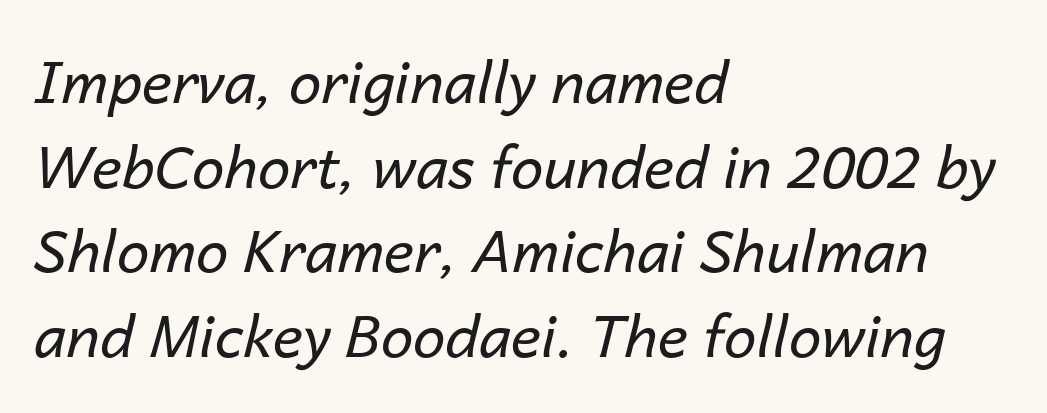
The image shows 58 px regular-weight type, italic (leaning right); set left-aligned, normal line spacing (1.46x), normal letter spacing, not underlined; low stroke contrast and a medium x-height.
